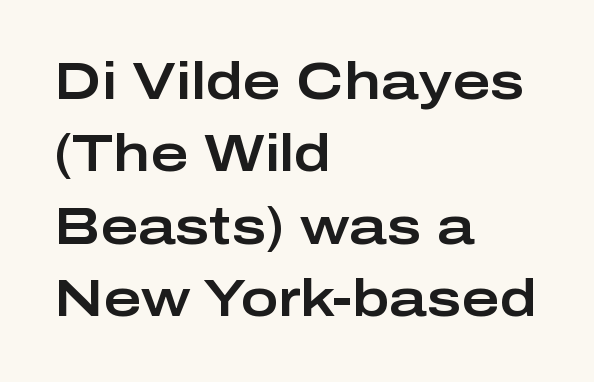
{"serif": "no", "italic": "no", "width": "wide", "stroke_contrast": "low", "x_height": "medium", "monospaced": "no", "underline": "no", "align": "left", "line_spacing": "normal", "line_spacing_ratio": 1.42, "letter_spacing": "normal", "letter_spacing_em": 0.0, "glyph_px": 51}
